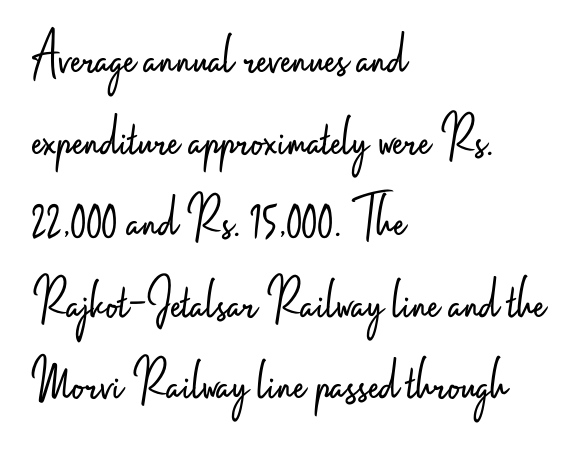
The image shows 60 px light, condensed sans-serif type; set left-aligned, normal line spacing (1.36x), normal letter spacing, not underlined; low stroke contrast and a small x-height.
